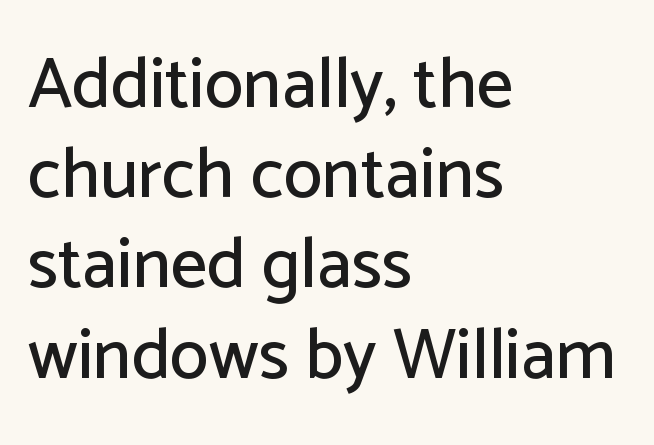
Q: Is the text italic (slanted)? A: No, it is upright.
Q: Is the typeface a serif or a sans-serif typeface? A: Sans-serif.
Q: Is the text underlined? A: No.
Q: How is the paragraph aligned? A: Left-aligned.
Q: Is the spacing between letters normal or unusually wide? A: Normal.
Q: Is the spacing between lines tight, normal or loose? A: Normal.
Q: Width (condensed, normal, or wide)? A: Normal.
Q: Stroke contrast? A: Low.
Q: x-height? A: Medium.
Q: Monospaced? A: No.
